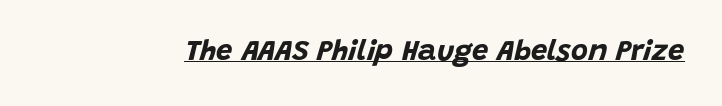
The image shows 29 px bold type, italic (leaning right); set normal letter spacing, underlined; low stroke contrast and a large x-height.
